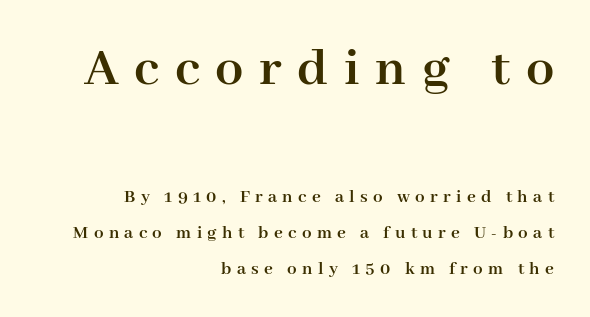
Q: Is the text bold? A: Yes.
Q: Is the text italic (slanted)? A: No, it is upright.
Q: Is the typeface a serif or a sans-serif typeface? A: Serif.
Q: Is the text underlined? A: No.
Q: How is the paragraph aligned? A: Right-aligned.
Q: Is the spacing between letters normal or unusually wide? A: Unusually wide.
Q: Which block of text is set in a larger size, the first (top) or the second (bottom)? A: The first (top) one.
Q: Width (condensed, normal, or wide)? A: Normal.
Q: Stroke contrast? A: High.
Q: x-height? A: Medium.
Q: Monospaced? A: No.
